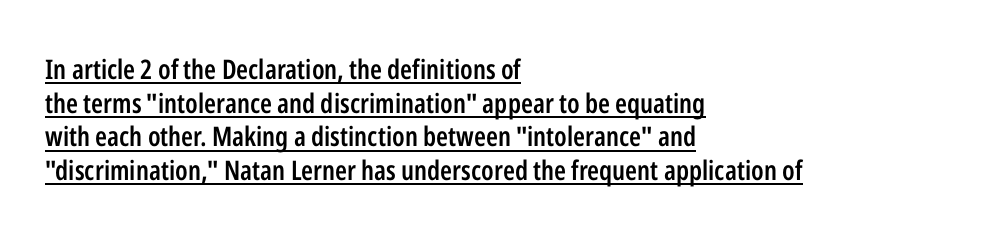
The image shows 27 px text type, upright; set left-aligned, normal line spacing (1.25x), normal letter spacing, underlined.
